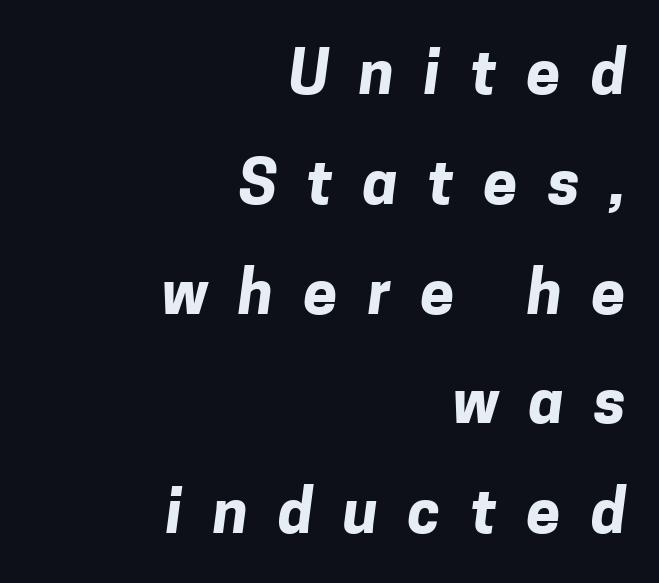
Does extra space separate the letters? Yes, quite a lot of it. Character widths vary here, with narrow letters taking less room than wide ones. Serif or sans? Sans — the stroke terminals are bare. Compared with a flush-left layout, this one pins lines to the opposite, right side. The area under the type is left untouched.
